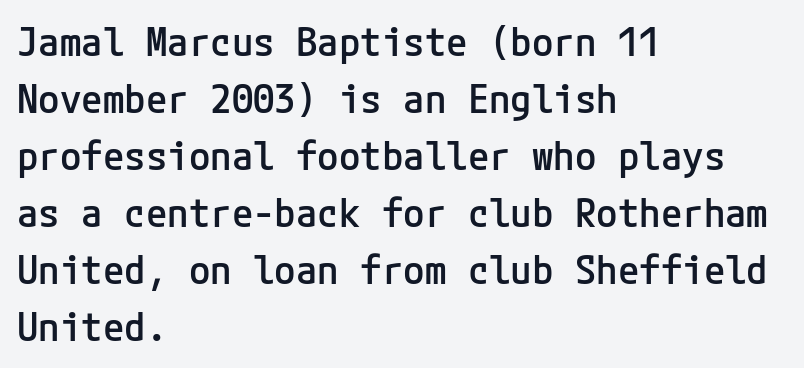
Q: Is the text bold? A: Semi-bold.
Q: Is the text italic (slanted)? A: No, it is upright.
Q: Is the typeface a serif or a sans-serif typeface? A: Sans-serif.
Q: Is the text underlined? A: No.
Q: How is the paragraph aligned? A: Left-aligned.
Q: Is the spacing between letters normal or unusually wide? A: Normal.
Q: Is the spacing between lines tight, normal or loose? A: Normal.
Q: Width (condensed, normal, or wide)? A: Normal.
Q: Stroke contrast? A: Low.
Q: x-height? A: Medium.
